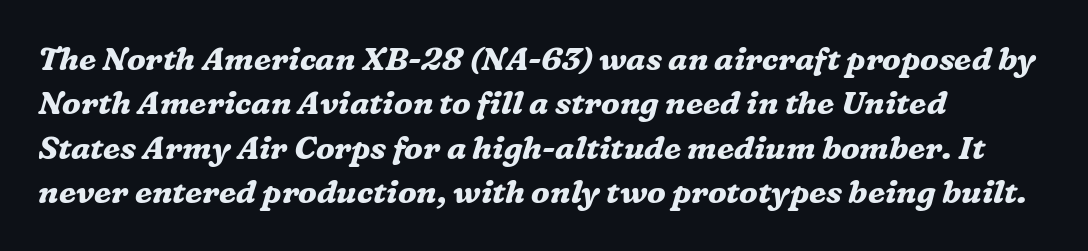
Q: Is the text bold? A: Yes.
Q: Is the text italic (slanted)? A: Yes, it leans right by about 16 degrees.
Q: Is the typeface a serif or a sans-serif typeface? A: Serif.
Q: Is the text underlined? A: No.
Q: How is the paragraph aligned? A: Left-aligned.
Q: Is the spacing between letters normal or unusually wide? A: Normal.
Q: Is the spacing between lines tight, normal or loose? A: Normal.
Q: Width (condensed, normal, or wide)? A: Normal.
Q: Stroke contrast? A: Medium.
Q: x-height? A: Medium.
Q: Monospaced? A: No.
